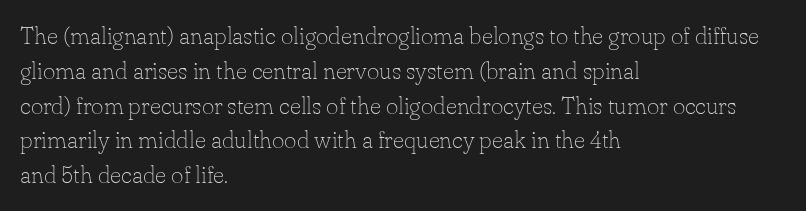
{"italic": "no", "bold": "no", "underline": "no", "align": "left", "line_spacing": "normal", "line_spacing_ratio": 1.45, "letter_spacing": "normal", "letter_spacing_em": 0.0, "glyph_px": 24}
